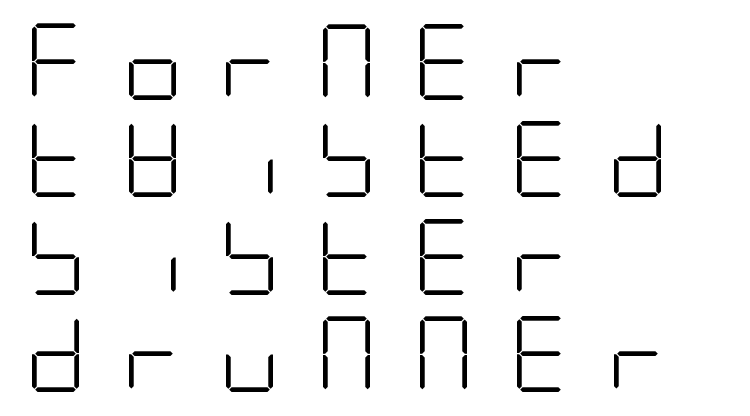
Q: Is the text bold? A: No.
Q: Is the text italic (slanted)? A: No, it is upright.
Q: Is the typeface a serif or a sans-serif typeface? A: Sans-serif.
Q: Is the text underlined? A: No.
Q: How is the paragraph aligned? A: Left-aligned.
Q: Is the spacing between letters normal or unusually wide? A: Unusually wide.
Q: Is the spacing between lines tight, normal or loose? A: Normal.
Q: Width (condensed, normal, or wide)? A: Condensed.
Q: Stroke contrast? A: Low.
Q: x-height? A: Large.
